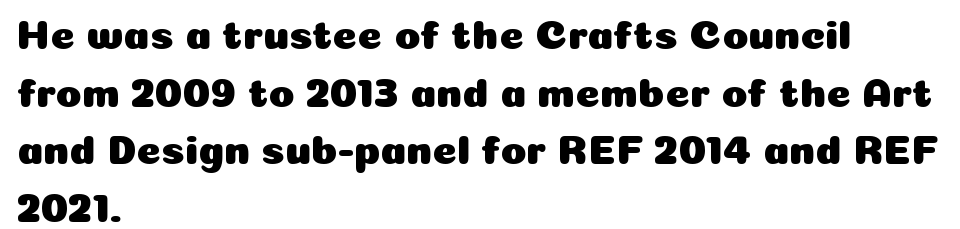
Q: Is the text italic (slanted)? A: No, it is upright.
Q: Is the typeface a serif or a sans-serif typeface? A: Sans-serif.
Q: Is the text underlined? A: No.
Q: How is the paragraph aligned? A: Left-aligned.
Q: Is the spacing between letters normal or unusually wide? A: Normal.
Q: Is the spacing between lines tight, normal or loose? A: Normal.
Q: Width (condensed, normal, or wide)? A: Normal.
Q: Stroke contrast? A: Low.
Q: x-height? A: Medium.
Q: Monospaced? A: No.
